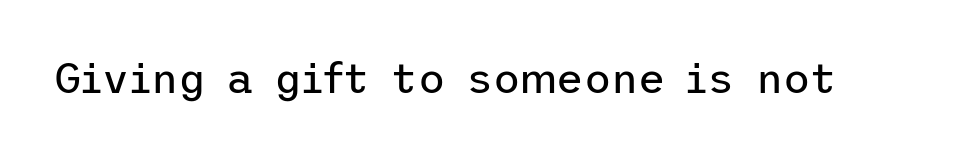
The glyphs in this specimen are sans serif. Here the glyphs are tracked normally, forming tight word shapes. The strip under each line holds only bare page. It's the straight-up-and-down kind of type.
